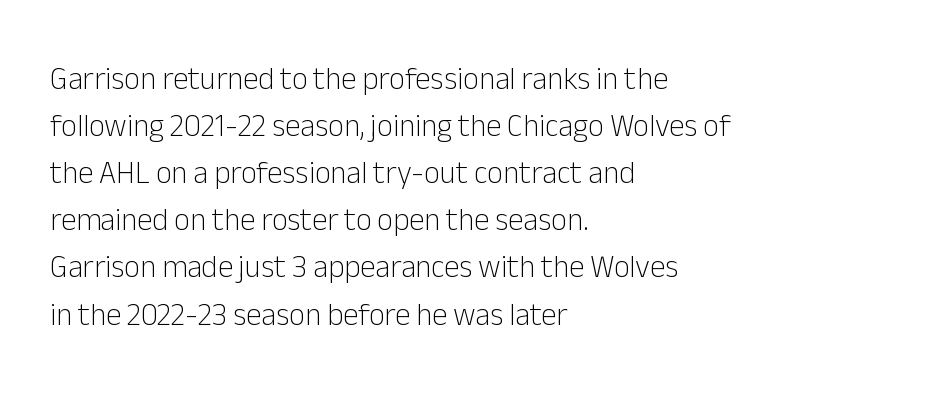
Q: Is the text bold? A: No.
Q: Is the text italic (slanted)? A: No, it is upright.
Q: Is the typeface a serif or a sans-serif typeface? A: Sans-serif.
Q: Is the text underlined? A: No.
Q: How is the paragraph aligned? A: Left-aligned.
Q: Is the spacing between letters normal or unusually wide? A: Normal.
Q: Is the spacing between lines tight, normal or loose? A: Normal.
Q: Width (condensed, normal, or wide)? A: Normal.
Q: Stroke contrast? A: Low.
Q: x-height? A: Medium.
Q: Monospaced? A: No.
